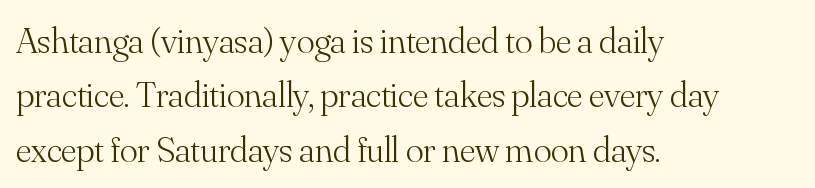
{"serif": "yes", "italic": "no", "bold": "no", "weight": "light", "width": "normal", "stroke_contrast": "medium", "x_height": "small", "monospaced": "no", "underline": "no", "align": "left", "line_spacing": "normal", "line_spacing_ratio": 1.47, "letter_spacing": "normal", "letter_spacing_em": 0.0, "glyph_px": 37}
